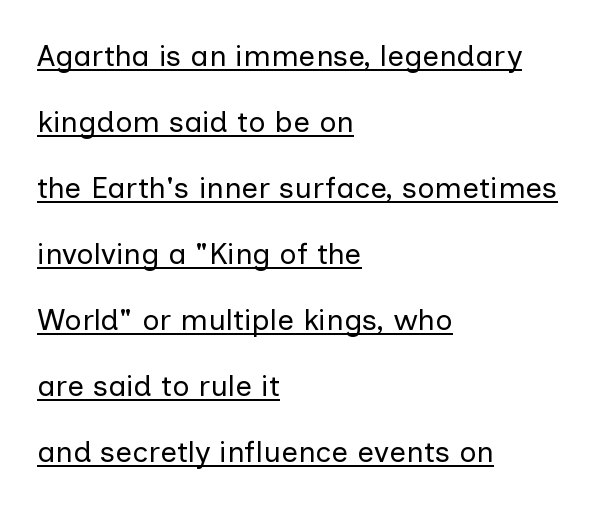
{"serif": "no", "italic": "no", "bold": "no", "weight": "regular", "width": "normal", "stroke_contrast": "low", "x_height": "medium", "monospaced": "no", "underline": "yes", "align": "left", "line_spacing": "loose", "line_spacing_ratio": 2.2, "letter_spacing": "normal", "letter_spacing_em": 0.0, "glyph_px": 30}
